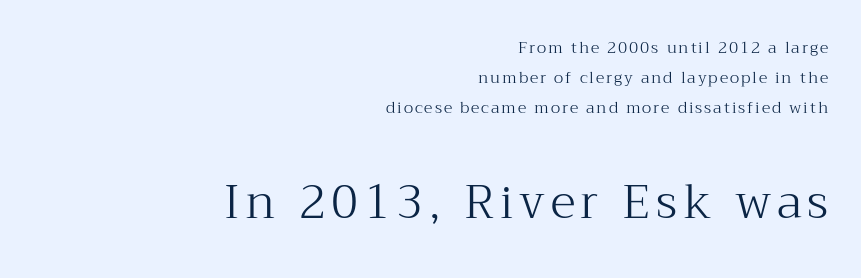
The image shows 47 px light serif type, upright; set right-aligned, line spacing 1.89x, not underlined; the second (bottom) block is 2.94x larger; medium stroke contrast and a medium x-height.
